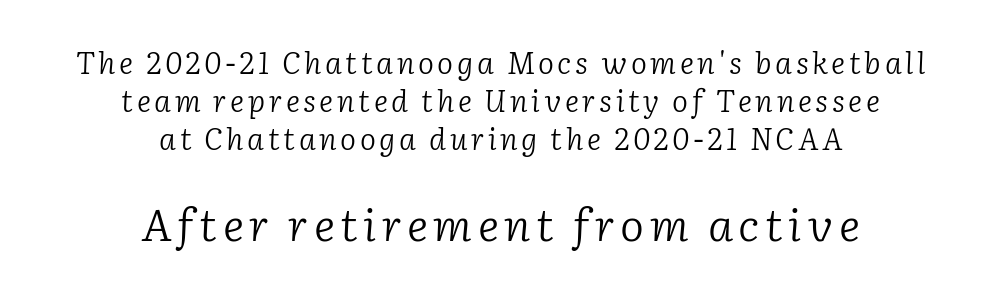
The paragraph shown floats in the horizontal middle. The foot of each line stays bare and open. Little horizontal feet cap the strokes, marking this as serif type. Scale increases going downward across the two blocks. Do the characters align in a grid? No, the font is proportional.
